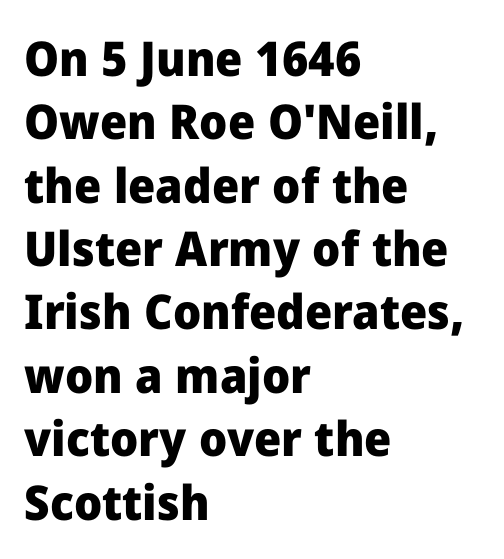
The image shows 48 px heavy sans-serif type, upright; set left-aligned, normal line spacing (1.32x), normal letter spacing, not underlined; low stroke contrast and a medium x-height.
